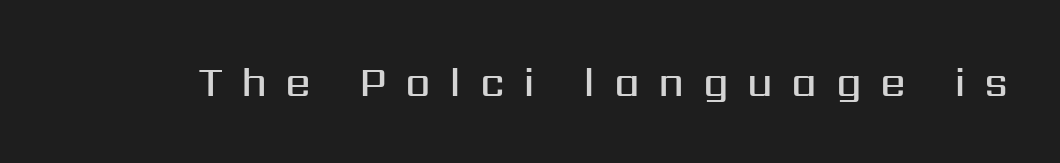
The glyphs in this specimen are sans serif. The string is rendered with underlining switched off. This is roman type, the default non-slanted kind. This sample uses expanded letter spacing, leaving extra air between glyphs.
